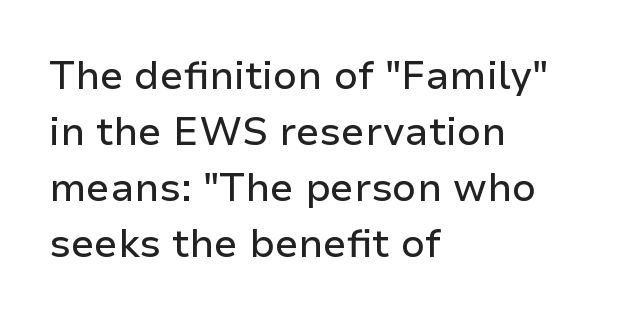
Serifs: no, the terminals of the letterforms are clean. When letters stand straight like this, we call the style roman or upright. One glance says typical: line gaps are just what's usual. If you drew a ruler down the left edge, every line would touch it. Words appear dense and cohesive because spacing is normal.
